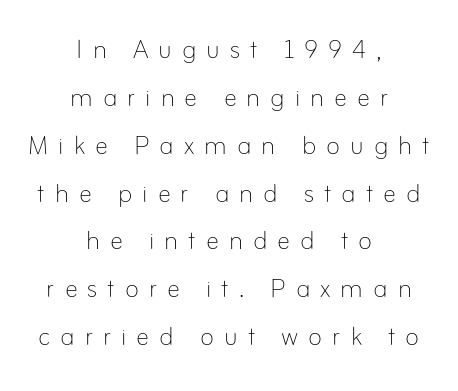
Line starts and ends both wander, symmetrically. Characters follow at a spacing far wider than the type designer built in. Students, observe: this is what conventionally led text looks like. Words float on clear page, feet unadorned. Think of a printed novel: that variable character pitch is what you see here.
